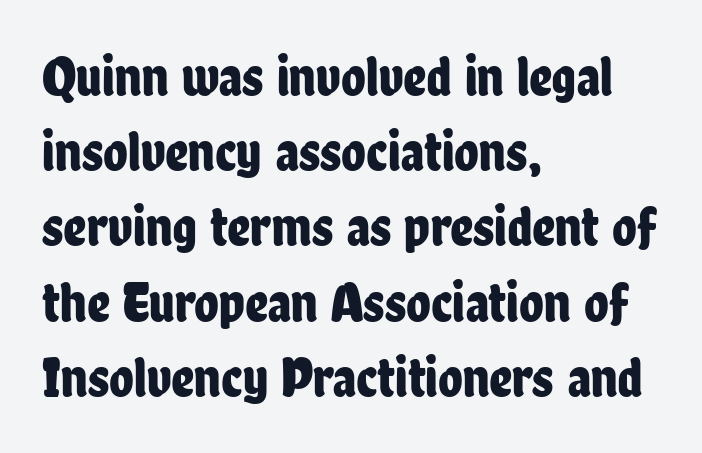
Q: Is the text italic (slanted)? A: No, it is upright.
Q: Is the typeface a serif or a sans-serif typeface? A: Sans-serif.
Q: Is the text underlined? A: No.
Q: How is the paragraph aligned? A: Left-aligned.
Q: Is the spacing between letters normal or unusually wide? A: Normal.
Q: Is the spacing between lines tight, normal or loose? A: Normal.
Q: Width (condensed, normal, or wide)? A: Condensed.
Q: Stroke contrast? A: Low.
Q: x-height? A: Medium.
Q: Monospaced? A: No.
